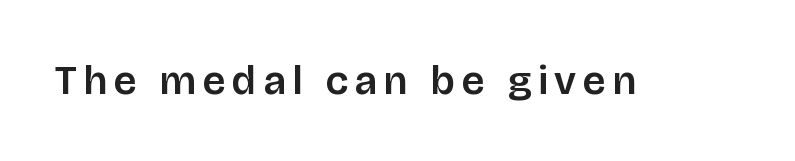
The image shows 41 px sans-serif type, upright; set not underlined; low stroke contrast and a large x-height.
